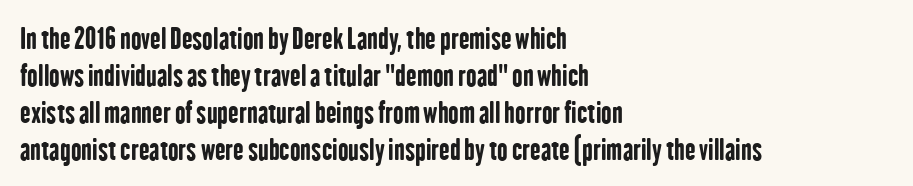
Q: Is the text bold? A: Yes.
Q: Is the text italic (slanted)? A: No, it is upright.
Q: Is the typeface a serif or a sans-serif typeface? A: Sans-serif.
Q: Is the text underlined? A: No.
Q: How is the paragraph aligned? A: Left-aligned.
Q: Is the spacing between letters normal or unusually wide? A: Normal.
Q: Is the spacing between lines tight, normal or loose? A: Normal.
Q: Width (condensed, normal, or wide)? A: Condensed.
Q: Stroke contrast? A: Low.
Q: x-height? A: Medium.
Q: Monospaced? A: No.
